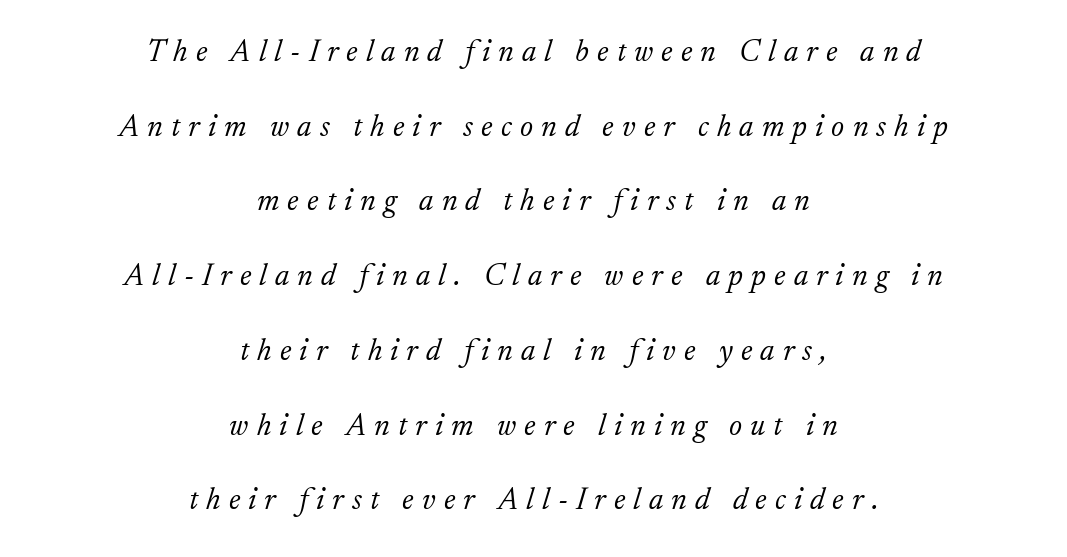
{"serif": "yes", "italic": "yes", "lean": "right", "slant_degrees": 17, "bold": "no", "weight": "light", "width": "normal", "stroke_contrast": "low", "x_height": "small", "monospaced": "no", "underline": "no", "align": "center", "line_spacing": "loose", "line_spacing_ratio": 2.41, "letter_spacing": "wide", "letter_spacing_em": 0.26, "glyph_px": 31}
